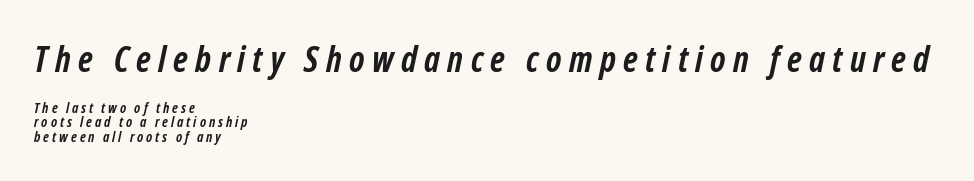
Q: Is the text bold? A: Yes.
Q: Is the text italic (slanted)? A: Yes, it leans right by about 12 degrees.
Q: Is the text underlined? A: No.
Q: How is the paragraph aligned? A: Left-aligned.
Q: Is the spacing between letters normal or unusually wide? A: Unusually wide.
Q: Is the spacing between lines tight, normal or loose? A: Tight.
Q: Which block of text is set in a larger size, the first (top) or the second (bottom)? A: The first (top) one.
Q: Width (condensed, normal, or wide)? A: Condensed.
Q: Stroke contrast? A: Low.
Q: x-height? A: Medium.
Q: Monospaced? A: No.
